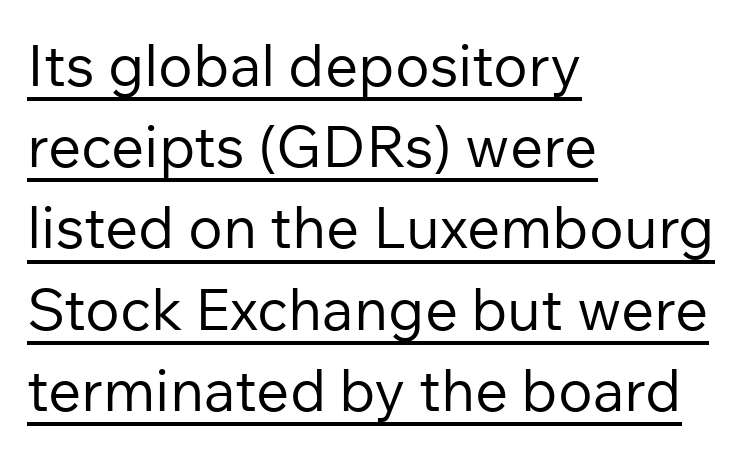
{"serif": "no", "italic": "no", "bold": "no", "weight": "regular", "width": "normal", "stroke_contrast": "low", "x_height": "medium", "monospaced": "no", "underline": "yes", "align": "left", "line_spacing": "normal", "line_spacing_ratio": 1.4, "letter_spacing": "normal", "letter_spacing_em": 0.0, "glyph_px": 58}
